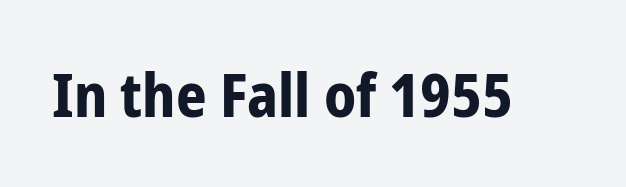
The image shows 60 px bold, condensed sans-serif type, upright; set normal letter spacing, not underlined; low stroke contrast and a medium x-height.
